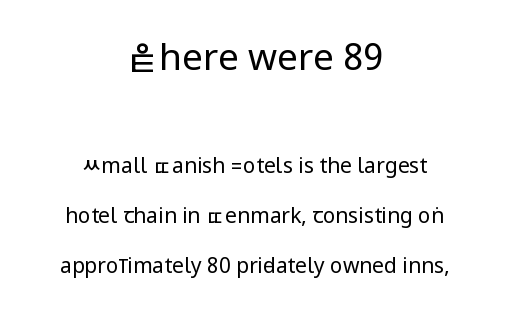
The image shows 37 px regular-weight, condensed sans-serif type, upright; set centered, loose line spacing (2.37x), normal letter spacing, not underlined; the first (top) block is 1.76x larger; low stroke contrast.
